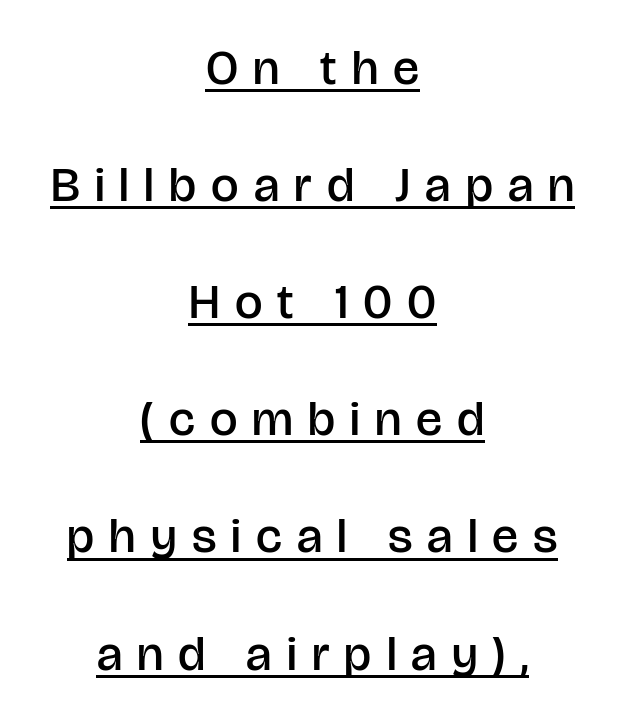
Q: Is the text bold? A: Semi-bold.
Q: Is the text italic (slanted)? A: No, it is upright.
Q: Is the typeface a serif or a sans-serif typeface? A: Sans-serif.
Q: Is the text underlined? A: Yes.
Q: How is the paragraph aligned? A: Centered.
Q: Is the spacing between letters normal or unusually wide? A: Unusually wide.
Q: Is the spacing between lines tight, normal or loose? A: Loose.
Q: Width (condensed, normal, or wide)? A: Normal.
Q: Stroke contrast? A: Low.
Q: x-height? A: Large.
Q: Monospaced? A: No.
